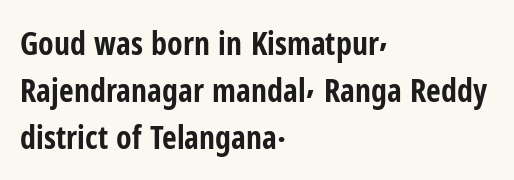
Q: Is the text bold? A: Yes.
Q: Is the text italic (slanted)? A: No, it is upright.
Q: Is the typeface a serif or a sans-serif typeface? A: Sans-serif.
Q: Is the text underlined? A: No.
Q: How is the paragraph aligned? A: Left-aligned.
Q: Is the spacing between letters normal or unusually wide? A: Normal.
Q: Is the spacing between lines tight, normal or loose? A: Normal.
Q: Width (condensed, normal, or wide)? A: Condensed.
Q: Stroke contrast? A: Low.
Q: x-height? A: Medium.
Q: Monospaced? A: No.
